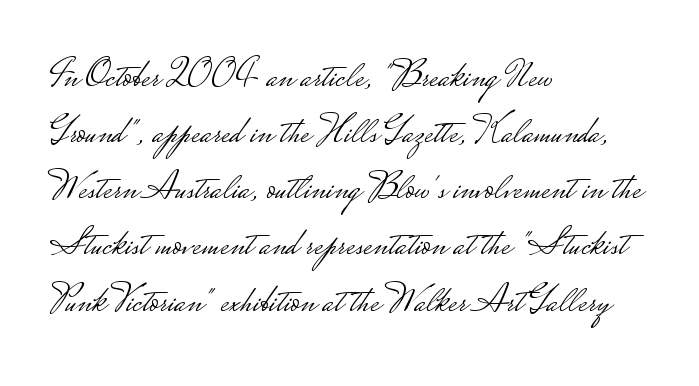
Q: Is the text bold? A: No.
Q: Is the text italic (slanted)? A: Yes.
Q: Is the typeface a serif or a sans-serif typeface? A: Sans-serif.
Q: Is the text underlined? A: No.
Q: How is the paragraph aligned? A: Left-aligned.
Q: Is the spacing between letters normal or unusually wide? A: Normal.
Q: Is the spacing between lines tight, normal or loose? A: Normal.
Q: Width (condensed, normal, or wide)? A: Wide.
Q: Stroke contrast? A: Low.
Q: Monospaced? A: No.
